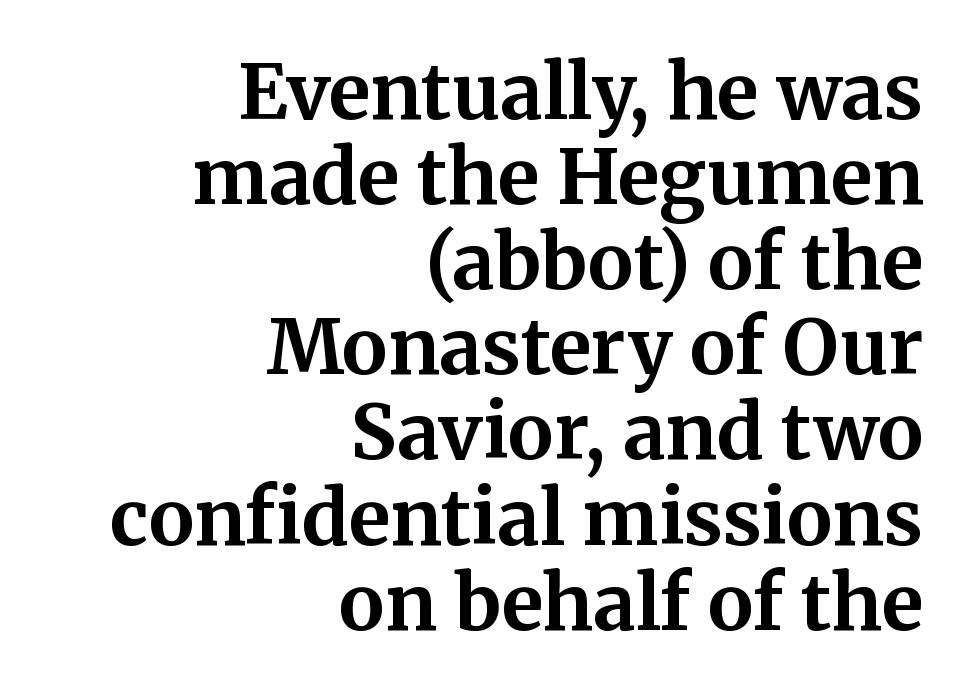
The face used here has the dense, thick strokes of a bold. Alignment: flush right. The zone under the glyphs is completely vacant. Nobody touched the tracking dial on this one.
